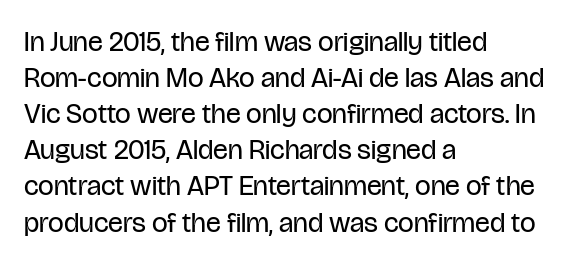
{"serif": "no", "italic": "no", "bold": "no", "weight": "regular", "width": "condensed", "stroke_contrast": "low", "x_height": "large", "monospaced": "no", "underline": "no", "align": "left", "line_spacing": "normal", "line_spacing_ratio": 1.29, "letter_spacing": "normal", "letter_spacing_em": 0.0, "glyph_px": 28}
